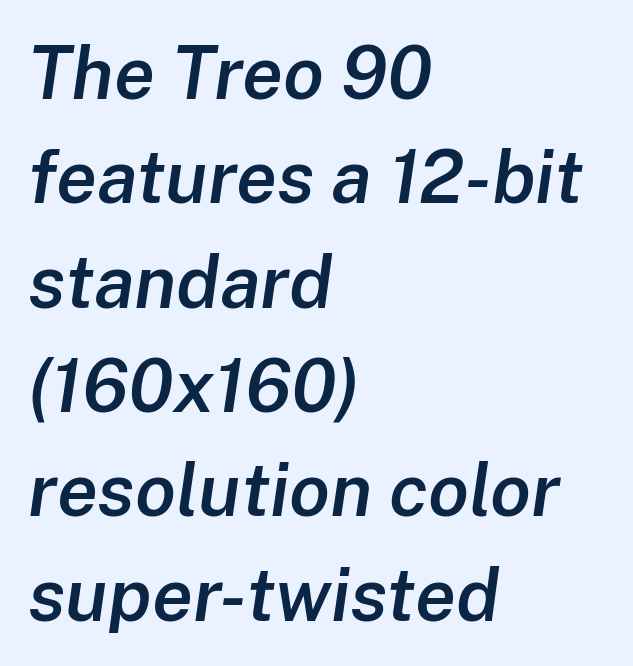
{"italic": "yes", "lean": "right", "slant_degrees": 8, "bold": "semi", "weight": "semibold", "width": "normal", "stroke_contrast": "low", "x_height": "medium", "monospaced": "no", "underline": "no", "align": "left", "line_spacing": "normal", "line_spacing_ratio": 1.41, "letter_spacing": "normal", "letter_spacing_em": 0.0, "glyph_px": 74}
